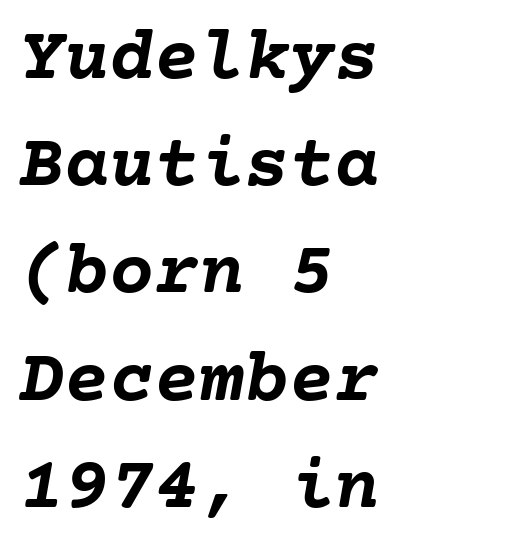
The letters are slanted; this is an italic face. Horizontal alignment here is leftward, the default for most running prose. Nobody drew a line under any word here. Baseline-to-baseline distance is the conventional proportion of letter height.
